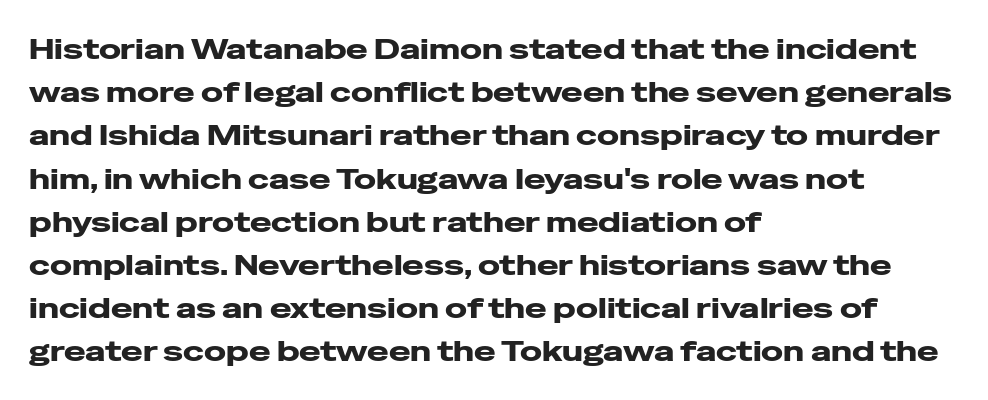
The image shows 29 px wide sans-serif type, upright; set left-aligned, normal line spacing (1.49x), normal letter spacing, not underlined; low stroke contrast and a medium x-height.
